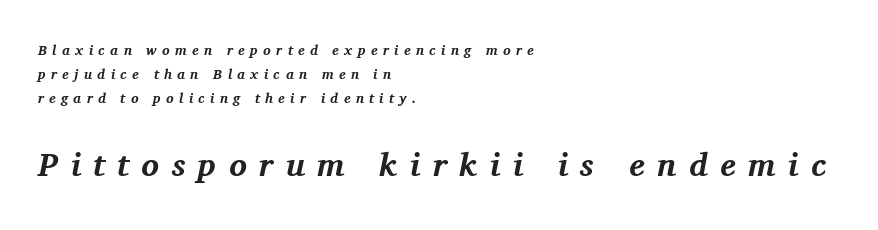
Q: Is the text bold? A: Yes.
Q: Is the text italic (slanted)? A: Yes, it leans right by about 11 degrees.
Q: Is the typeface a serif or a sans-serif typeface? A: Serif.
Q: Is the text underlined? A: No.
Q: How is the paragraph aligned? A: Left-aligned.
Q: Is the spacing between letters normal or unusually wide? A: Unusually wide.
Q: Which block of text is set in a larger size, the first (top) or the second (bottom)? A: The second (bottom) one.
Q: Width (condensed, normal, or wide)? A: Normal.
Q: Stroke contrast? A: Medium.
Q: x-height? A: Medium.
Q: Monospaced? A: No.
